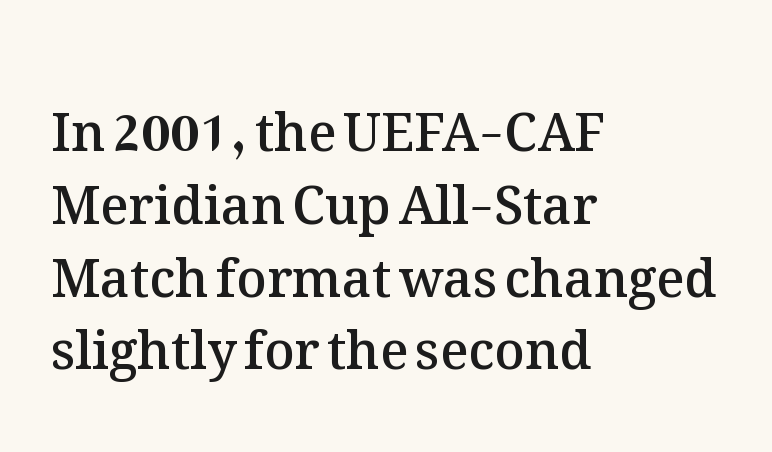
Q: Is the text bold? A: Semi-bold.
Q: Is the text italic (slanted)? A: No, it is upright.
Q: Is the text underlined? A: No.
Q: How is the paragraph aligned? A: Left-aligned.
Q: Is the spacing between letters normal or unusually wide? A: Normal.
Q: Is the spacing between lines tight, normal or loose? A: Normal.
Q: Width (condensed, normal, or wide)? A: Normal.
Q: Stroke contrast? A: Medium.
Q: x-height? A: Medium.
Q: Monospaced? A: No.
